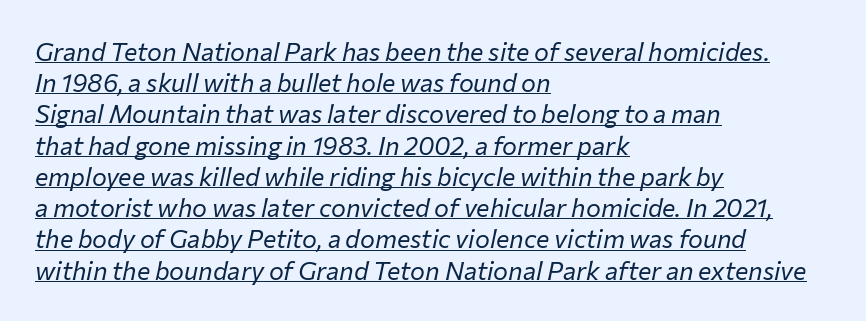
Line spacing here is normal. Each line of the rendering has a horizontal stroke beneath the glyphs. The face used here has a pronounced slope to its letters. Look at the tracking — it's just the regular setting, nothing added. Teacher's note: observe the even left margin — that is flush-left alignment.
